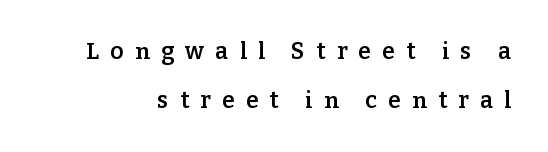
{"italic": "no", "bold": "semi", "underline": "no", "line_spacing": "loose", "line_spacing_ratio": 2.12, "letter_spacing": "wide", "letter_spacing_em": 0.49, "glyph_px": 23}
